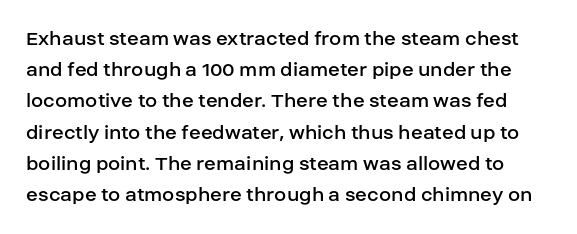
{"italic": "no", "bold": "no", "underline": "no", "line_spacing": "normal", "line_spacing_ratio": 1.42, "letter_spacing": "normal", "letter_spacing_em": 0.0, "glyph_px": 22}
